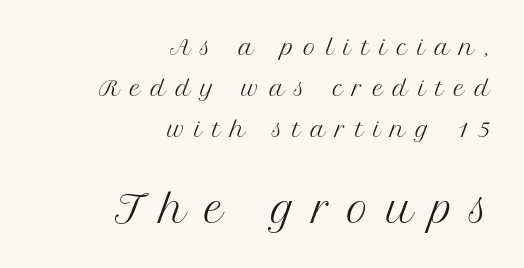
Q: Is the text bold? A: No.
Q: Is the text italic (slanted)? A: Yes.
Q: Is the text underlined? A: No.
Q: How is the paragraph aligned? A: Right-aligned.
Q: Is the spacing between letters normal or unusually wide? A: Unusually wide.
Q: Is the spacing between lines tight, normal or loose? A: Loose.
Q: Which block of text is set in a larger size, the first (top) or the second (bottom)? A: The second (bottom) one.
Q: Width (condensed, normal, or wide)? A: Normal.
Q: Stroke contrast? A: Medium.
Q: x-height? A: Medium.
Q: Monospaced? A: No.
